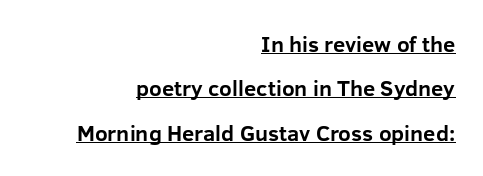
Q: Is the text bold? A: Yes.
Q: Is the text italic (slanted)? A: No, it is upright.
Q: Is the text underlined? A: Yes.
Q: How is the paragraph aligned? A: Right-aligned.
Q: Is the spacing between letters normal or unusually wide? A: Normal.
Q: Is the spacing between lines tight, normal or loose? A: Loose.
